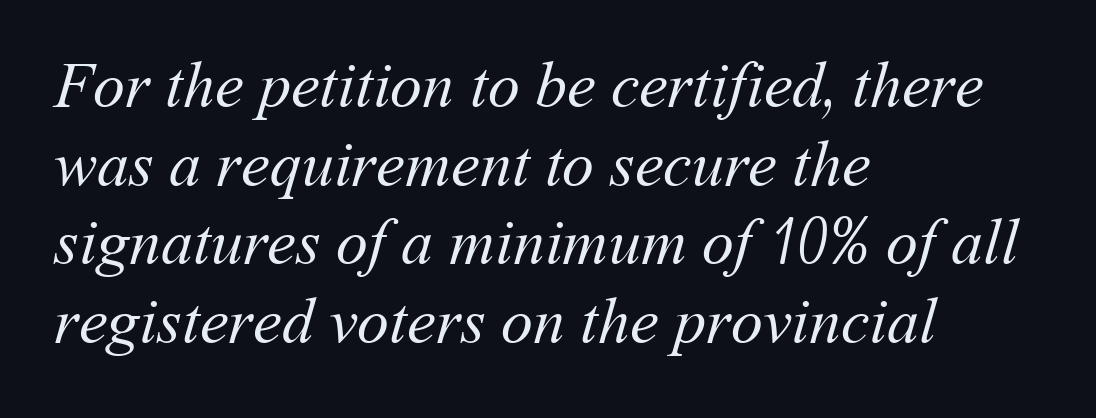
The image shows 64 px regular-weight type; set left-aligned, line spacing 1.23x, normal letter spacing, not underlined; medium stroke contrast and a medium x-height.
